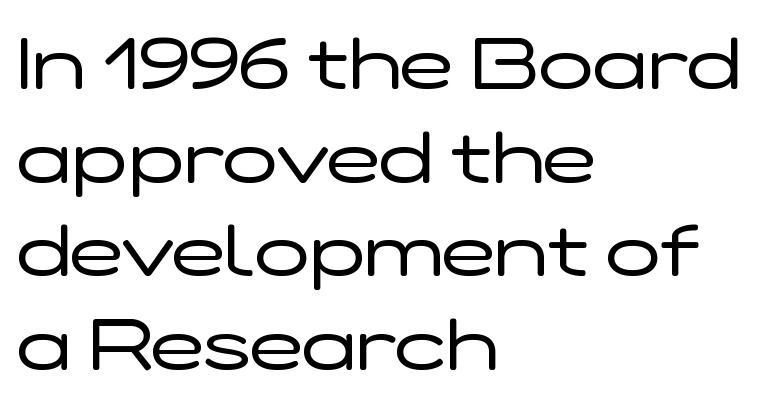
Does the leading feel generous? No, just average. The strokes carry an ordinary text weight at most. In terms of letterform style, serifs are entirely absent. Notice how the passage keeps a crisp vertical edge on the left only. Plain, unruled lines of type.
